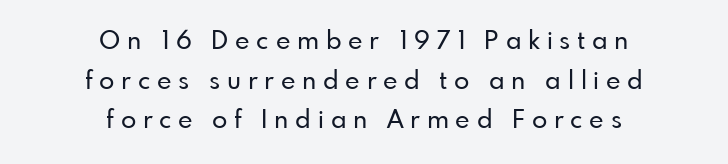
{"italic": "no", "underline": "no", "align": "center", "line_spacing": "normal", "line_spacing_ratio": 1.59, "letter_spacing": "wide", "letter_spacing_em": 0.27, "glyph_px": 25}
